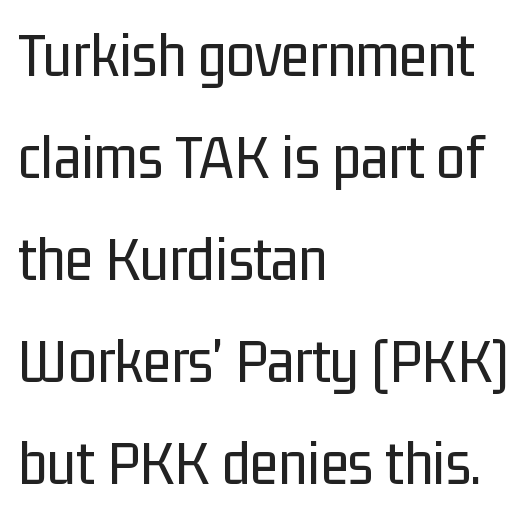
Q: Is the text bold? A: No.
Q: Is the text italic (slanted)? A: No, it is upright.
Q: Is the typeface a serif or a sans-serif typeface? A: Sans-serif.
Q: Is the text underlined? A: No.
Q: How is the paragraph aligned? A: Left-aligned.
Q: Is the spacing between letters normal or unusually wide? A: Normal.
Q: Is the spacing between lines tight, normal or loose? A: Normal.
Q: Width (condensed, normal, or wide)? A: Condensed.
Q: Stroke contrast? A: Low.
Q: x-height? A: Medium.
Q: Monospaced? A: No.
